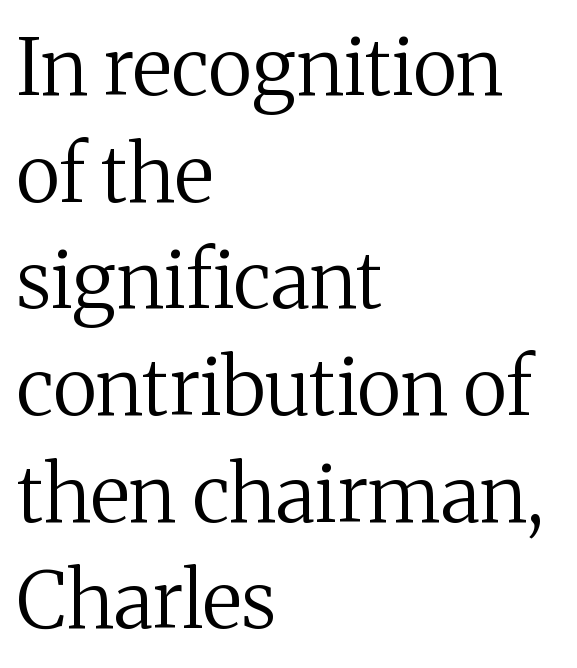
The zone under the glyphs is completely vacant. Proportional: the letters do not fall into vertical columns. Is there any slant? The stems are plumb. The glyphs in this specimen are seriffed. The block of text has a typical density, with ordinary space between rows.
